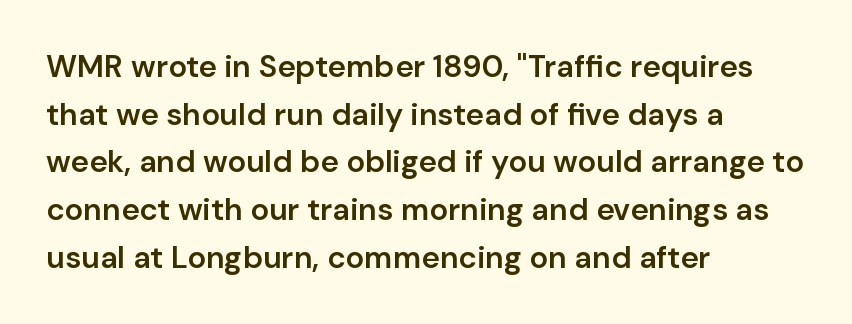
Q: Is the text bold? A: Semi-bold.
Q: Is the text italic (slanted)? A: No, it is upright.
Q: Is the typeface a serif or a sans-serif typeface? A: Sans-serif.
Q: Is the text underlined? A: No.
Q: How is the paragraph aligned? A: Left-aligned.
Q: Is the spacing between letters normal or unusually wide? A: Normal.
Q: Is the spacing between lines tight, normal or loose? A: Normal.
Q: Width (condensed, normal, or wide)? A: Normal.
Q: Stroke contrast? A: Low.
Q: x-height? A: Medium.
Q: Monospaced? A: No.
